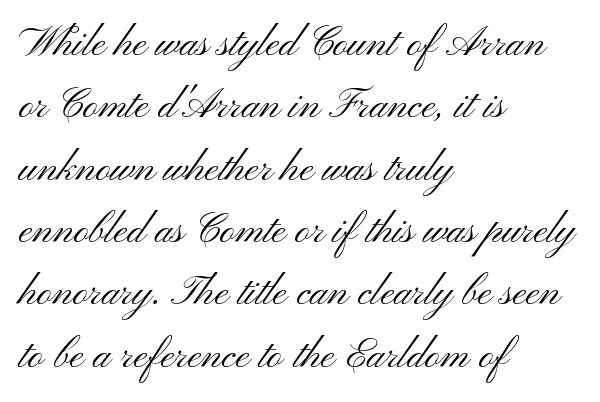
{"serif": "no", "bold": "no", "weight": "light", "width": "wide", "stroke_contrast": "medium", "x_height": "small", "monospaced": "no", "underline": "no", "align": "left", "line_spacing": "normal", "line_spacing_ratio": 1.52, "letter_spacing": "normal", "letter_spacing_em": 0.0, "glyph_px": 41}
